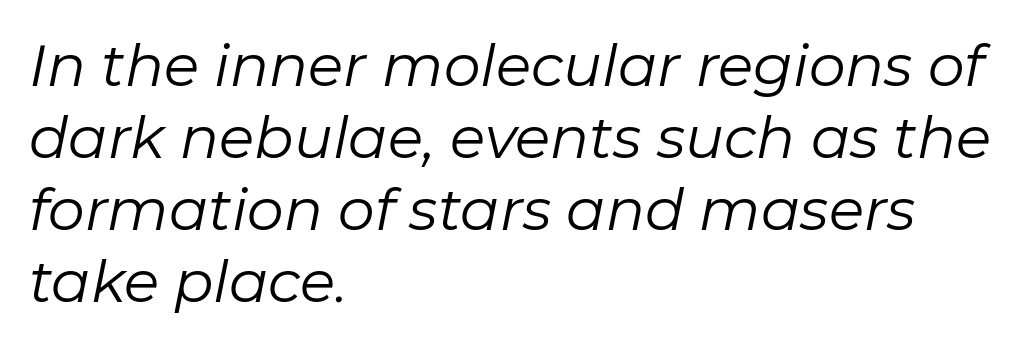
The image shows 58 px regular-weight type, italic (leaning right); set left-aligned, line spacing 1.24x, normal letter spacing, not underlined; low stroke contrast and a medium x-height.
